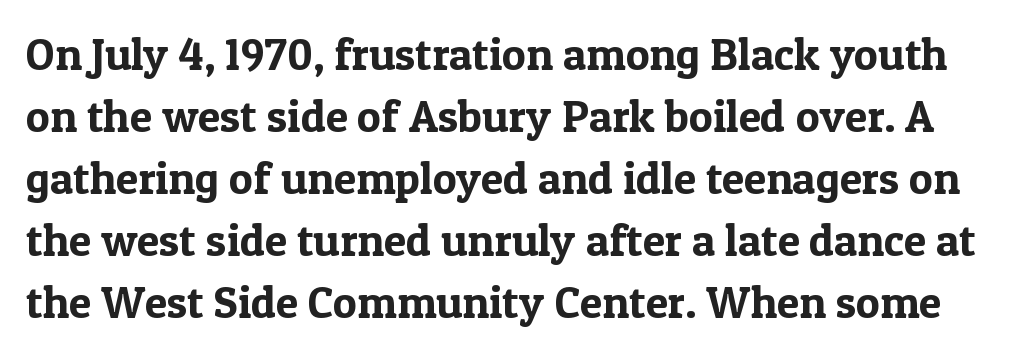
The image shows 45 px serif type, upright; set normal line spacing (1.38x), normal letter spacing, not underlined; a medium x-height.
